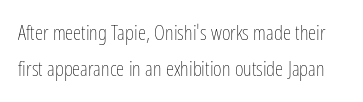
The image shows 21 px text type, upright; set normal line spacing (1.7x), normal letter spacing, not underlined.
